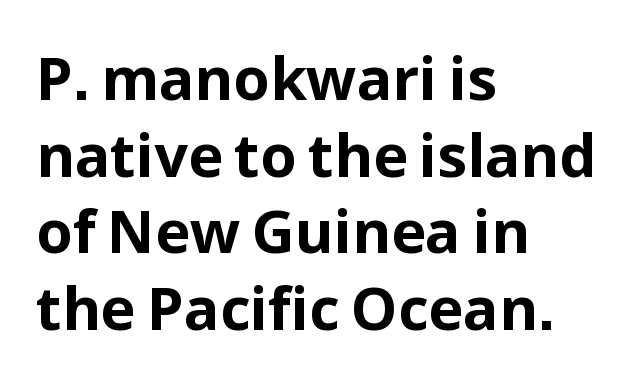
{"serif": "no", "italic": "no", "bold": "yes", "weight": "bold", "width": "normal", "stroke_contrast": "low", "x_height": "medium", "monospaced": "no", "underline": "no", "align": "left", "line_spacing": "normal", "line_spacing_ratio": 1.3, "letter_spacing": "normal", "letter_spacing_em": 0.0, "glyph_px": 59}
